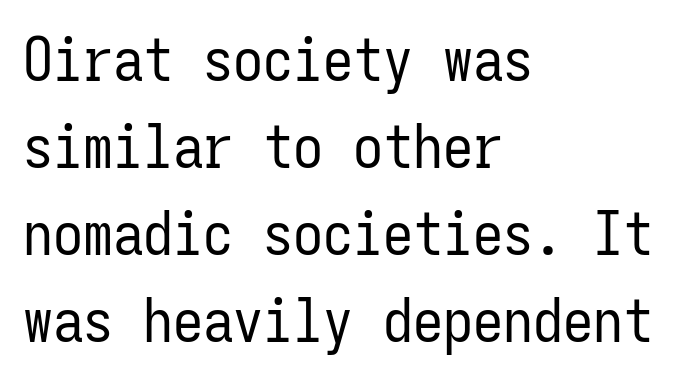
Q: Is the text bold? A: No.
Q: Is the text italic (slanted)? A: No, it is upright.
Q: Is the typeface a serif or a sans-serif typeface? A: Sans-serif.
Q: Is the text underlined? A: No.
Q: How is the paragraph aligned? A: Left-aligned.
Q: Is the spacing between letters normal or unusually wide? A: Normal.
Q: Is the spacing between lines tight, normal or loose? A: Normal.
Q: Width (condensed, normal, or wide)? A: Condensed.
Q: Stroke contrast? A: Low.
Q: x-height? A: Medium.
Q: Monospaced? A: Yes.
